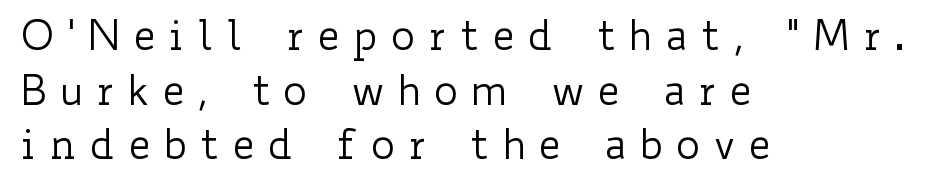
{"italic": "no", "bold": "no", "weight": "regular", "width": "wide", "stroke_contrast": "low", "x_height": "small", "monospaced": "no", "underline": "no", "align": "left", "line_spacing": "normal", "line_spacing_ratio": 1.33, "letter_spacing": "wide", "letter_spacing_em": 0.3, "glyph_px": 41}
